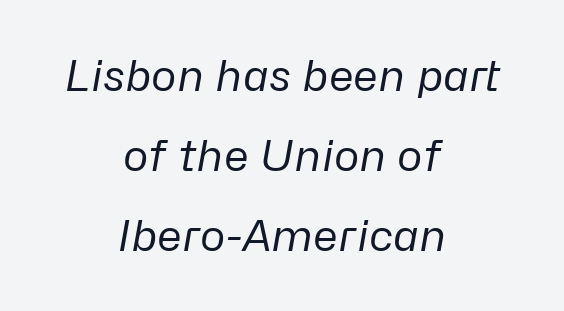
A typesetter would call this proportional, since set widths differ per character. Posture: slanted. Caption: multi-line text, centered on the measure. A bare baseline throughout the passage. Standard letterfit; no display-style spreading of the glyphs.
